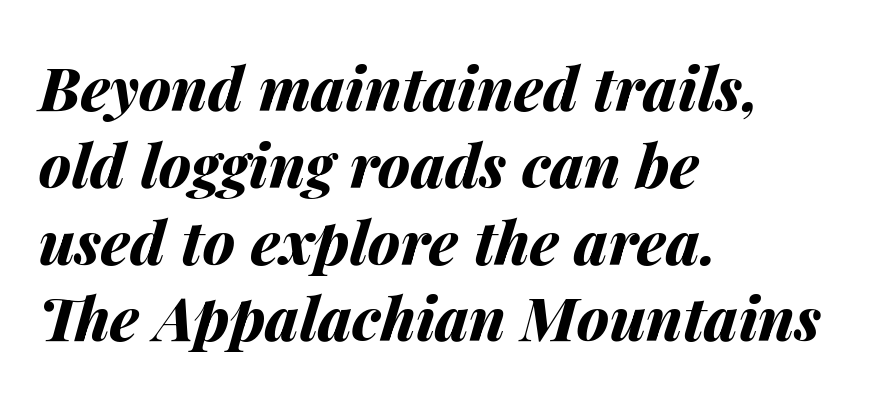
The image shows 60 px bold type, italic (leaning right); set left-aligned, normal line spacing (1.28x), normal letter spacing, not underlined; medium stroke contrast and a medium x-height.
